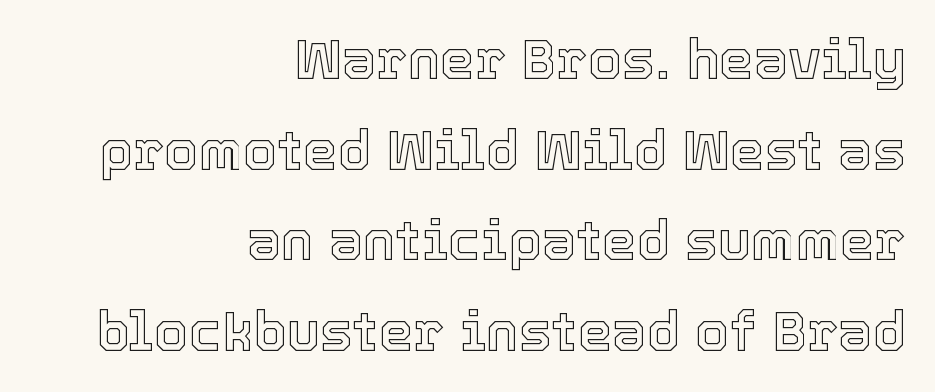
Q: Is the text italic (slanted)? A: No, it is upright.
Q: Is the text underlined? A: No.
Q: How is the paragraph aligned? A: Right-aligned.
Q: Is the spacing between letters normal or unusually wide? A: Normal.
Q: Is the spacing between lines tight, normal or loose? A: Normal.
Q: Width (condensed, normal, or wide)? A: Normal.
Q: x-height? A: Medium.
Q: Monospaced? A: No.
